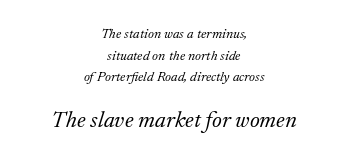
{"italic": "yes", "lean": "right", "slant_degrees": 17, "bold": "no", "underline": "no", "align": "center", "line_spacing": "normal", "line_spacing_ratio": 1.54, "letter_spacing": "normal", "letter_spacing_em": 0.0, "larger_block": "second", "size_ratio": 1.64, "glyph_px": 23}
